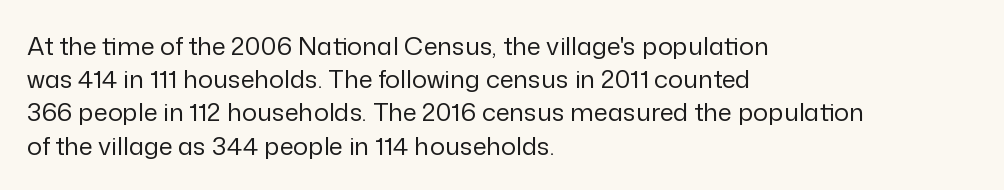
Q: Is the text bold? A: No.
Q: Is the text italic (slanted)? A: No, it is upright.
Q: Is the text underlined? A: No.
Q: How is the paragraph aligned? A: Left-aligned.
Q: Is the spacing between letters normal or unusually wide? A: Normal.
Q: Is the spacing between lines tight, normal or loose? A: Normal.
